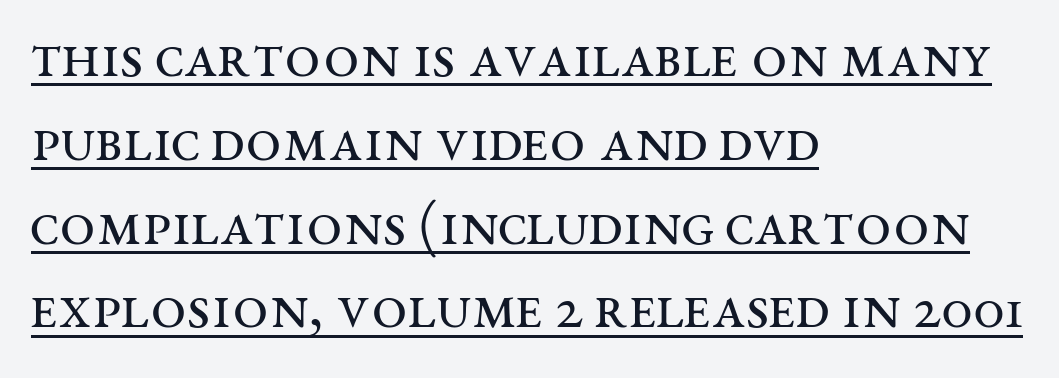
The image shows 63 px regular-weight, wide serif type, upright; set left-aligned, normal line spacing (1.33x), normal letter spacing, underlined; medium stroke contrast and a large x-height.
